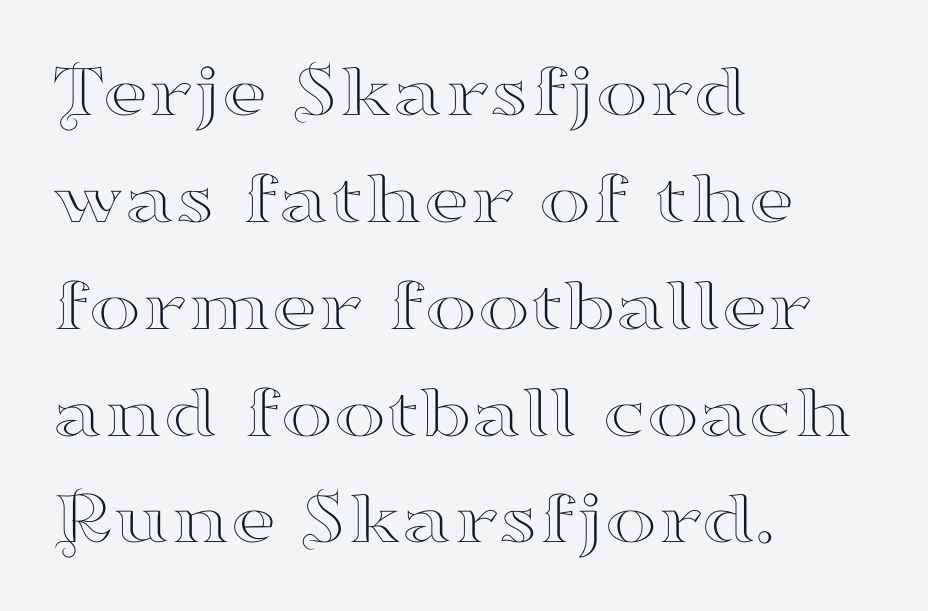
Q: Is the text italic (slanted)? A: No, it is upright.
Q: Is the typeface a serif or a sans-serif typeface? A: Serif.
Q: Is the text underlined? A: No.
Q: How is the paragraph aligned? A: Left-aligned.
Q: Is the spacing between letters normal or unusually wide? A: Normal.
Q: Is the spacing between lines tight, normal or loose? A: Normal.
Q: Width (condensed, normal, or wide)? A: Wide.
Q: Stroke contrast? A: High.
Q: x-height? A: Small.
Q: Monospaced? A: No.
